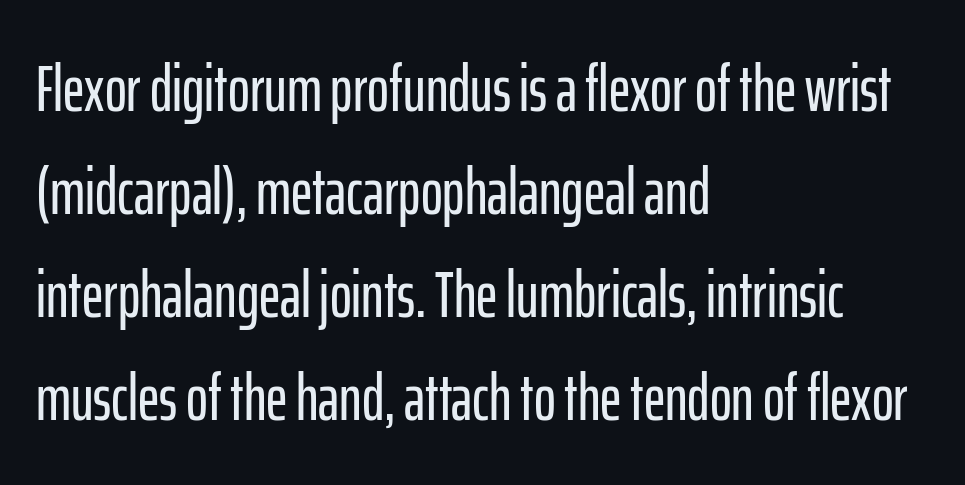
{"serif": "no", "italic": "no", "width": "condensed", "stroke_contrast": "low", "x_height": "medium", "monospaced": "no", "underline": "no", "align": "left", "line_spacing": "normal", "line_spacing_ratio": 1.56, "letter_spacing": "normal", "letter_spacing_em": 0.0, "glyph_px": 66}
